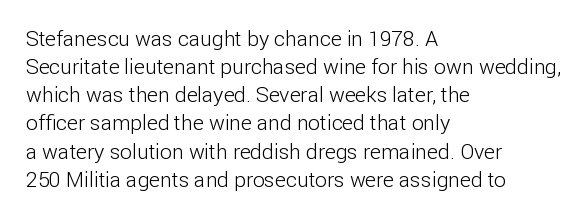
The image shows 21 px text type, upright; set left-aligned, normal line spacing (1.34x), normal letter spacing, not underlined.
